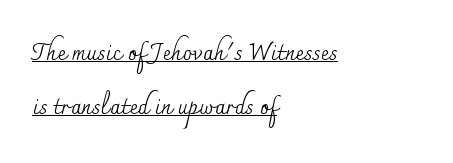
Unbolded letterforms with no extra heft. A typesetter would call this leading open, well beyond the default. Standard letterfit; no display-style spreading of the glyphs. Teacher's note: observe the even left margin — that is flush-left alignment. Underlined type.
